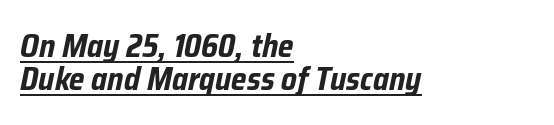
The image shows 32 px bold, condensed type, italic (leaning right); set left-aligned, tight line spacing (1.02x), normal letter spacing, underlined; low stroke contrast and a medium x-height.
